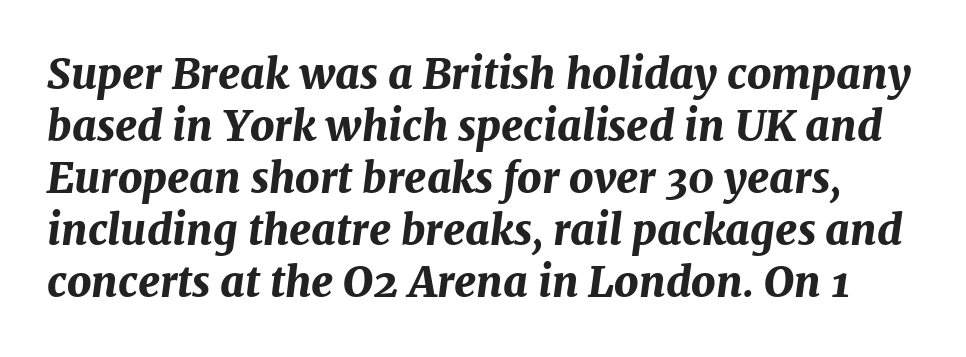
Here the designer chose a conventional face with non-uniform glyph widths. Is the letter spacing exaggerated? No — it looks like the ordinary default. Emphasis by weight is at full strength: bold. Descenders hang freely into open space.
